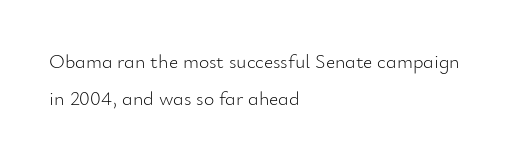
Q: Is the text bold? A: No.
Q: Is the text italic (slanted)? A: No, it is upright.
Q: Is the text underlined? A: No.
Q: How is the paragraph aligned? A: Left-aligned.
Q: Is the spacing between letters normal or unusually wide? A: Normal.
